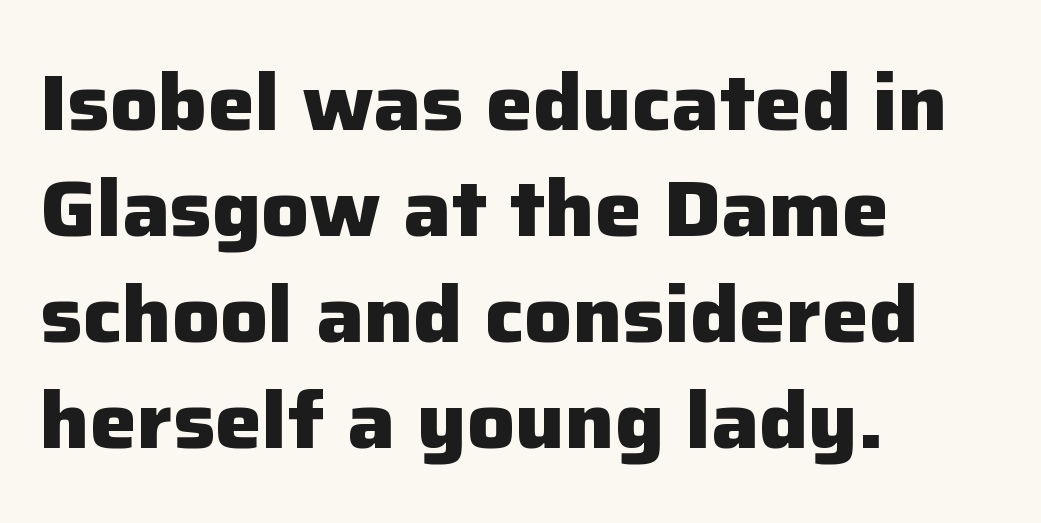
{"serif": "no", "italic": "no", "bold": "yes", "weight": "heavy", "width": "normal", "stroke_contrast": "low", "x_height": "medium", "monospaced": "no", "underline": "no", "align": "left", "line_spacing": "normal", "line_spacing_ratio": 1.34, "letter_spacing": "normal", "letter_spacing_em": 0.0, "glyph_px": 79}
